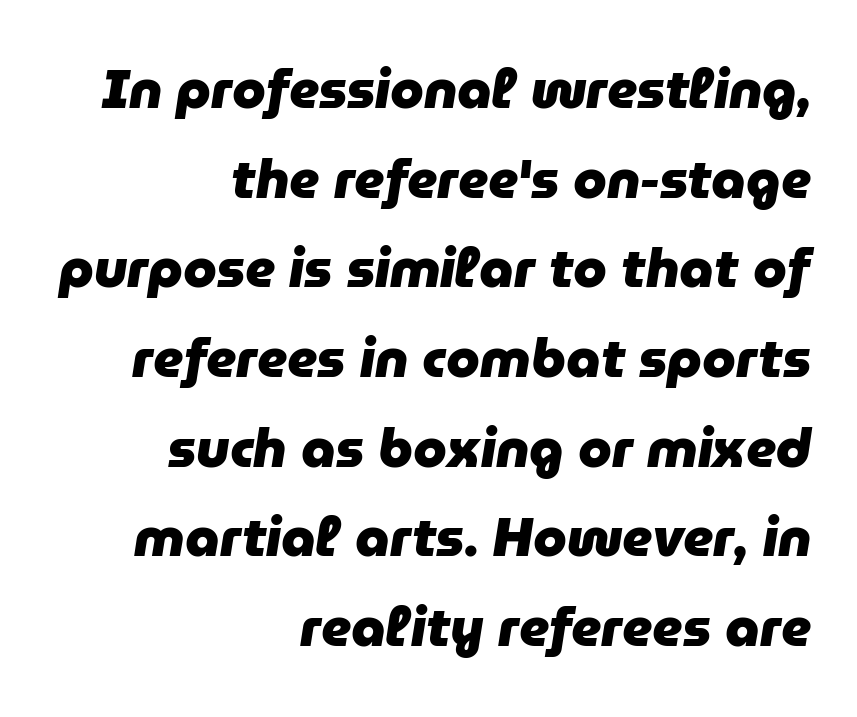
{"italic": "yes", "lean": "right", "slant_degrees": 9, "bold": "yes", "weight": "heavy", "width": "normal", "stroke_contrast": "low", "x_height": "medium", "monospaced": "no", "underline": "no", "align": "right", "line_spacing": "normal", "line_spacing_ratio": 1.66, "letter_spacing": "normal", "letter_spacing_em": 0.0, "glyph_px": 54}
